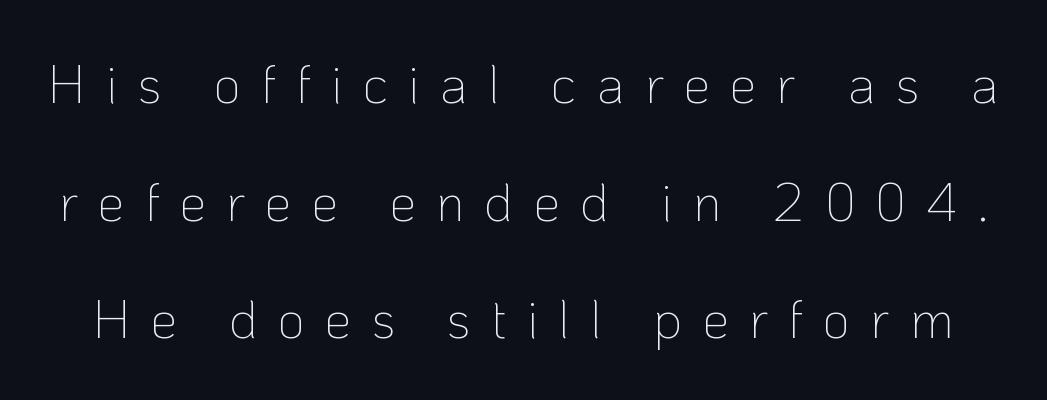
Q: Is the text bold? A: No.
Q: Is the text italic (slanted)? A: No, it is upright.
Q: Is the typeface a serif or a sans-serif typeface? A: Sans-serif.
Q: Is the text underlined? A: No.
Q: Is the spacing between letters normal or unusually wide? A: Unusually wide.
Q: Is the spacing between lines tight, normal or loose? A: Loose.
Q: Width (condensed, normal, or wide)? A: Normal.
Q: Stroke contrast? A: Low.
Q: x-height? A: Medium.
Q: Monospaced? A: No.
